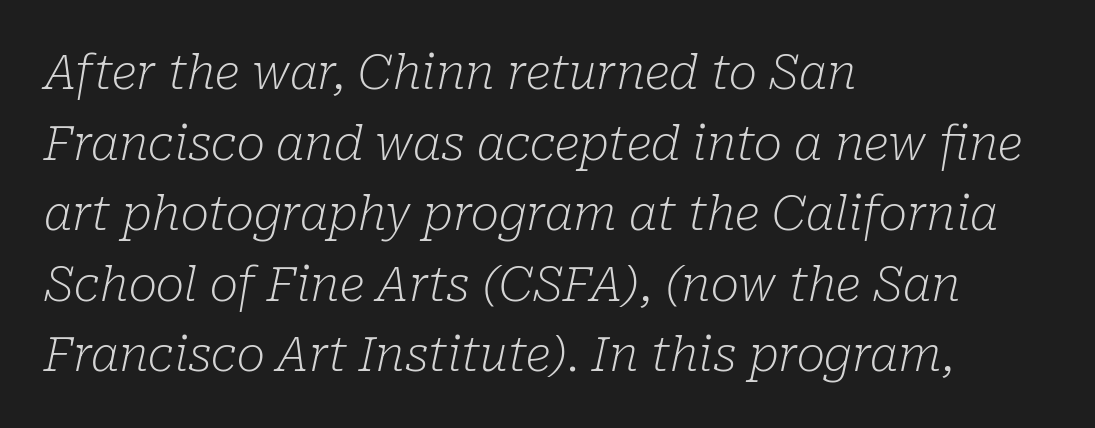
{"serif": "yes", "italic": "yes", "lean": "right", "slant_degrees": 10, "bold": "no", "weight": "light", "width": "normal", "stroke_contrast": "low", "x_height": "medium", "monospaced": "no", "underline": "no", "align": "left", "line_spacing": "normal", "line_spacing_ratio": 1.47, "letter_spacing": "normal", "letter_spacing_em": 0.0, "glyph_px": 48}
